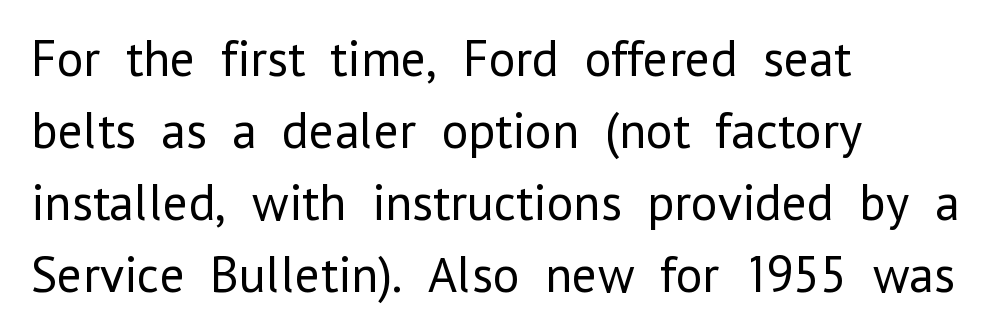
Notice how descenders clear the ascenders below comfortably — that's standard leading. Nothing heavy about these letters — not bold at all. This rendering leaves character spacing at its baseline value. Every character sits straight up, as roman type does.
